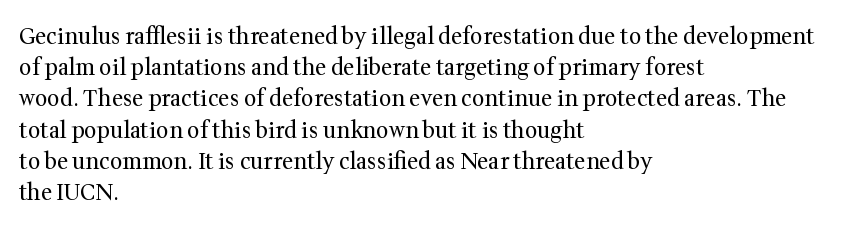
Q: Is the text bold? A: No.
Q: Is the text italic (slanted)? A: No, it is upright.
Q: Is the text underlined? A: No.
Q: How is the paragraph aligned? A: Left-aligned.
Q: Is the spacing between letters normal or unusually wide? A: Normal.
Q: Is the spacing between lines tight, normal or loose? A: Normal.
